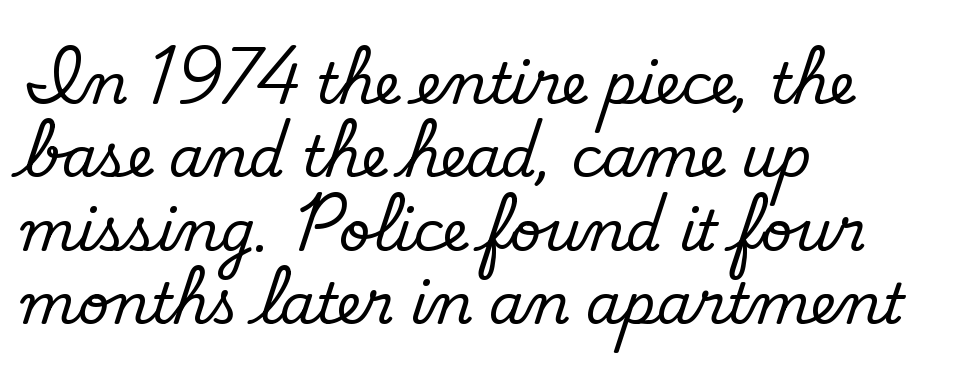
The image shows 56 px regular-weight sans-serif type; set left-aligned, normal line spacing (1.31x), normal letter spacing, not underlined; low stroke contrast and a small x-height.
